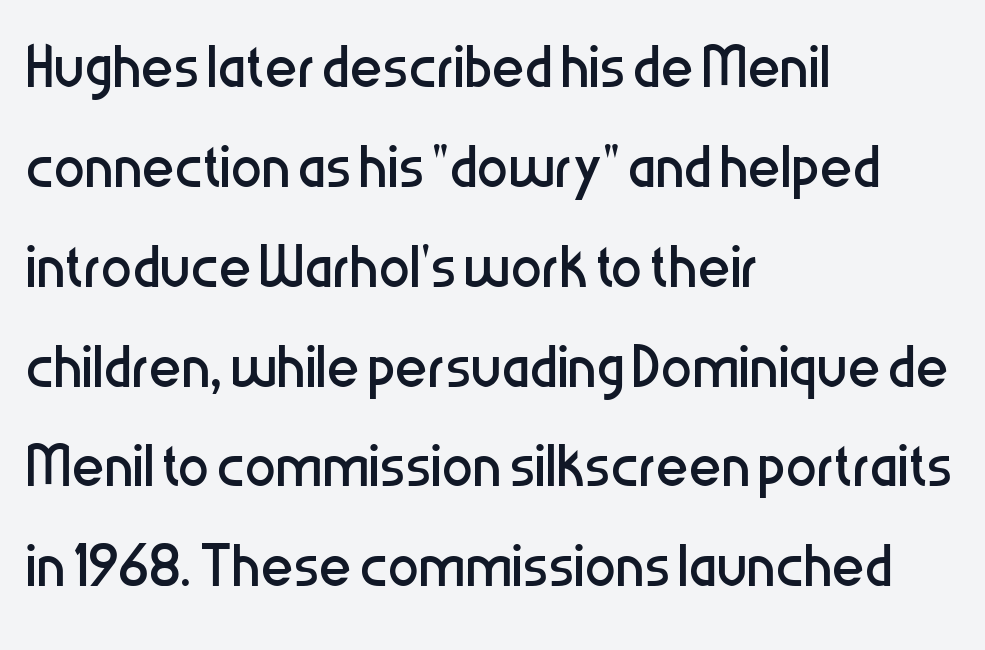
Students, note that the glyphs here touch the page at normal intervals. These lines were composed using upright roman letters. Each stroke keeps to a modest, everyday thickness or less. The area under the type is left untouched. Short and long lines alike share a common starting point at left. Looks like regular typesetting: each glyph gets only the width it needs.
